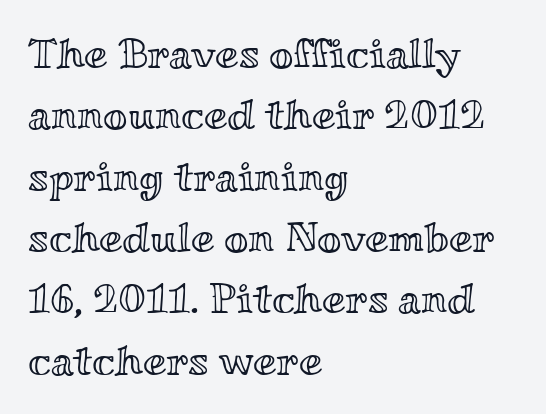
{"italic": "no", "width": "wide", "x_height": "small", "monospaced": "no", "underline": "no", "align": "left", "line_spacing": "normal", "line_spacing_ratio": 1.46, "letter_spacing": "normal", "letter_spacing_em": 0.0, "glyph_px": 42}
